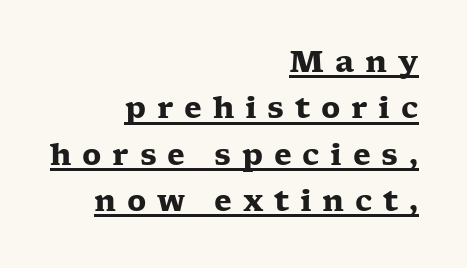
This is the regular roman posture of the typeface. I'd call this a serif setting — the letters wear small feet. Does the leading feel generous? No, just average. Layout note: lines flush right. The face used here is rendered with a markedly widened letterfit.
